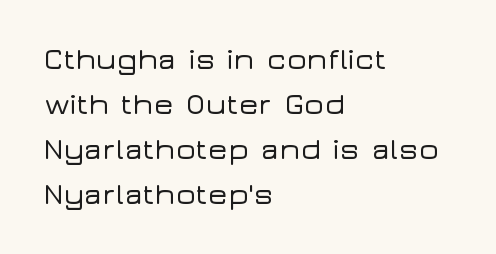
Note the varied advance widths — an 'i' is clearly narrower than an 'm'. Check where the strokes stop: nothing finishes them off — pure sans. How are the letters spaced? Ordinarily, with no added tracking. The line-height multiplier appears to be the usual default.
